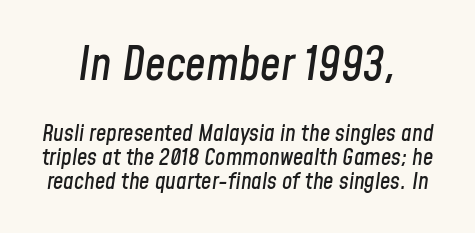
{"italic": "yes", "lean": "right", "slant_degrees": 8, "width": "condensed", "stroke_contrast": "low", "x_height": "medium", "monospaced": "no", "underline": "no", "line_spacing": "tight", "line_spacing_ratio": 1.03, "letter_spacing": "normal", "letter_spacing_em": 0.0, "larger_block": "first", "size_ratio": 2.0, "glyph_px": 46}
